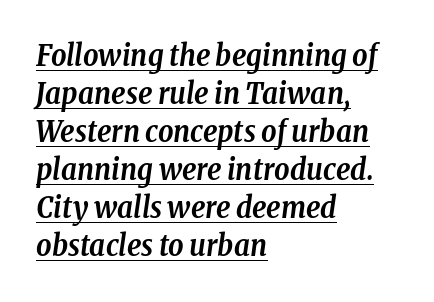
Letterform terminals end in serifs throughout the passage. Between one letter and the next there's only the usual sliver of space. These lines are set flush left with a ragged right edge. This sample keeps an unexceptional amount of space between lines.
